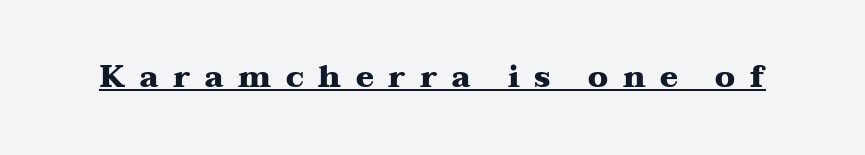
The image shows 30 px heavy, wide serif type, upright; set unusually wide letter spacing (+0.49 em), underlined; medium stroke contrast and a medium x-height.
